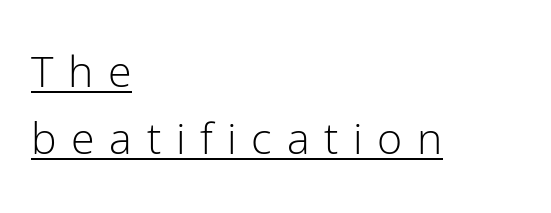
{"serif": "no", "italic": "no", "bold": "no", "weight": "light", "width": "normal", "stroke_contrast": "low", "x_height": "medium", "monospaced": "no", "underline": "yes", "align": "left", "line_spacing": "normal", "line_spacing_ratio": 1.56, "letter_spacing": "wide", "letter_spacing_em": 0.34, "glyph_px": 43}
